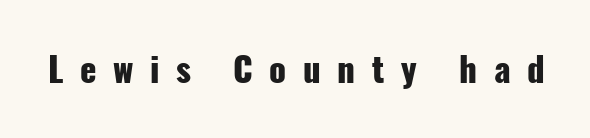
{"serif": "no", "italic": "no", "bold": "yes", "weight": "heavy", "width": "condensed", "stroke_contrast": "low", "x_height": "medium", "monospaced": "no", "underline": "no", "letter_spacing": "wide", "letter_spacing_em": 0.49, "glyph_px": 34}
